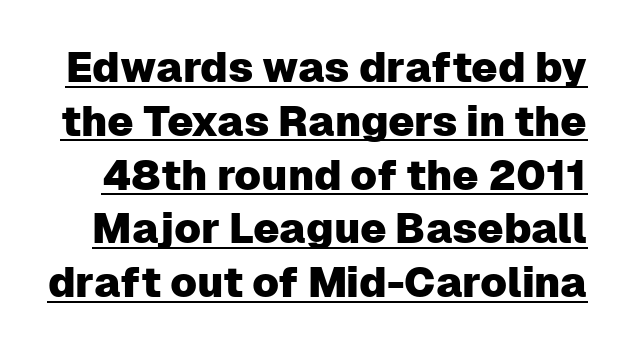
Are there feet on the stems? There aren't — it's a sans. Leading matches the norm, producing a regular column. This is underlined copy, the kind a proofreader might mark for attention. If you drew a line through each stem, it would be perfectly vertical.
